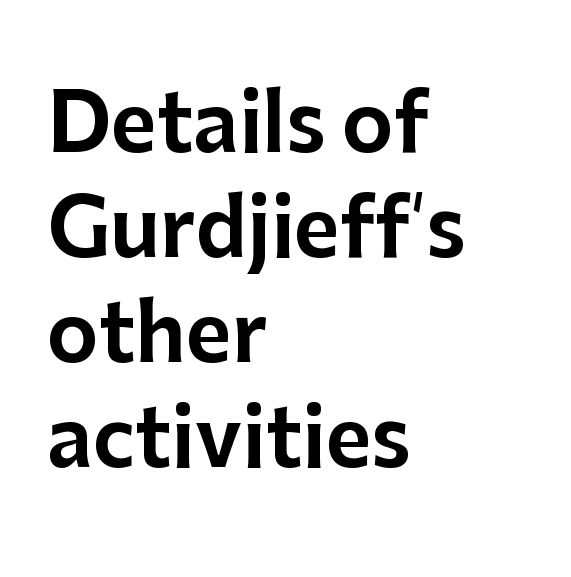
{"serif": "no", "italic": "no", "width": "normal", "stroke_contrast": "low", "x_height": "medium", "monospaced": "no", "underline": "no", "align": "left", "line_spacing": "normal", "line_spacing_ratio": 1.33, "letter_spacing": "normal", "letter_spacing_em": 0.0, "glyph_px": 79}
